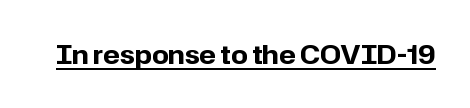
No extra tracking has been applied to these lines. Glance below the letters and you will spot a drawn line. Quick note: not italic, upright. The letters are bold, with thick, heavy strokes.
